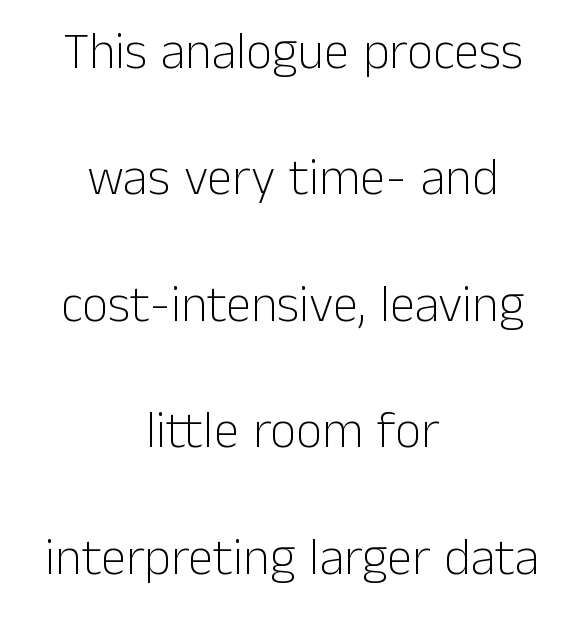
Stems and bowls with no extra thickness — not bold. Look at the tracking — it's just the regular setting, nothing added. Each letter keeps its own natural width here, so spacing adapts to shape. The area under the type is left untouched. This block would shrink considerably if given ordinary leading; it's expanded now.
